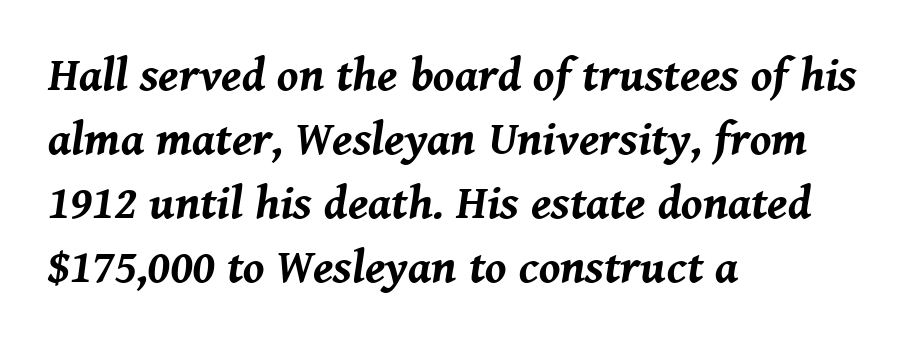
You could not count columns in this text — the font is proportionally spaced. Slanted lettering throughout. A normal amount of white space separates one row of letters from the next. Notice how thick the strokes are: this is what a full bold looks like. Descender tails drop into unmarked territory.
